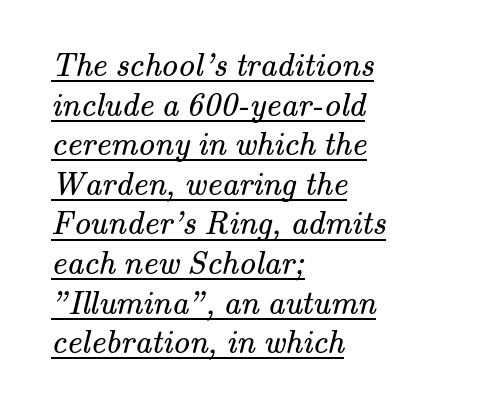
The face used here appears with an underline applied. Nothing heavy about these letters — not bold at all. You could not count columns in this text — the font is proportionally spaced. A typesetter would call this zero additional tracking.
